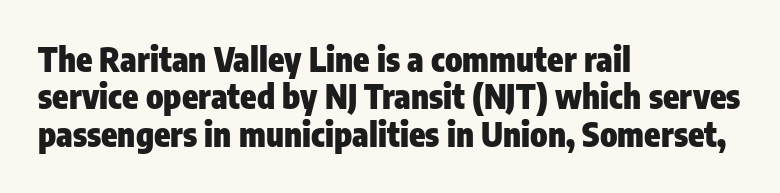
Standard letterfit; no display-style spreading of the glyphs. A typesetter would call this proportional, since set widths differ per character. These words are printed bold, with thick strokes throughout. Reading down the column, the eye jumps only a short way to each next line. In terms of letterform style, serifs are entirely absent. If you drew a ruler down the left edge, every line would touch it.
